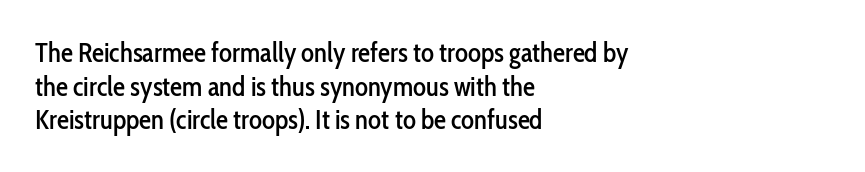
{"italic": "no", "underline": "no", "align": "left", "line_spacing": "normal", "line_spacing_ratio": 1.25, "letter_spacing": "normal", "letter_spacing_em": 0.0, "glyph_px": 27}
